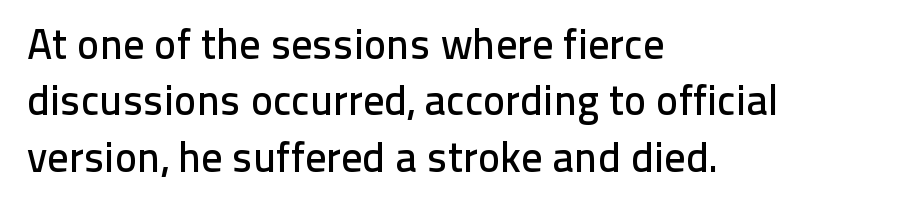
Q: Is the text italic (slanted)? A: No, it is upright.
Q: Is the typeface a serif or a sans-serif typeface? A: Sans-serif.
Q: Is the text underlined? A: No.
Q: How is the paragraph aligned? A: Left-aligned.
Q: Is the spacing between letters normal or unusually wide? A: Normal.
Q: Is the spacing between lines tight, normal or loose? A: Normal.
Q: Width (condensed, normal, or wide)? A: Normal.
Q: Stroke contrast? A: Low.
Q: x-height? A: Medium.
Q: Monospaced? A: No.
